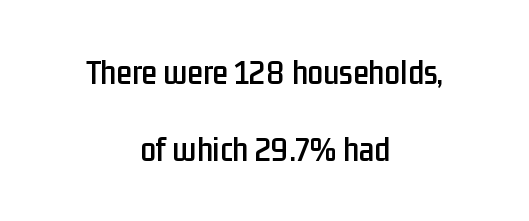
Line spacing here is loose. A typesetter would mark this as roman, not italic. To sum up the face: it is a sans, with no serifs. The compositor balanced each line on the midline.
